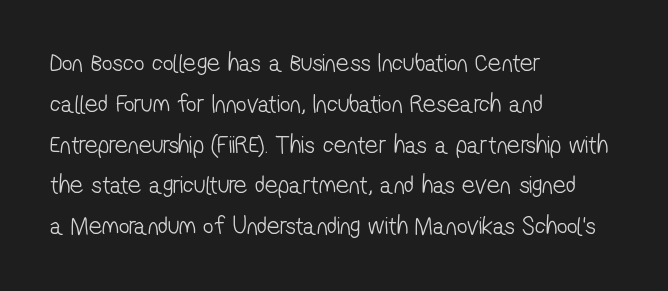
{"bold": "no", "underline": "no", "align": "left", "line_spacing": "normal", "line_spacing_ratio": 1.57, "letter_spacing": "normal", "letter_spacing_em": 0.0, "glyph_px": 26}
